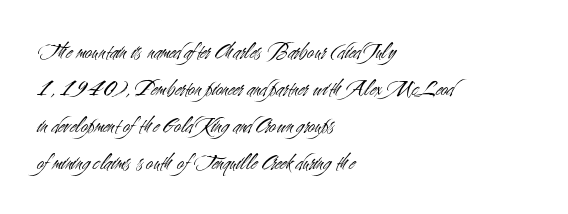
Q: Is the text bold? A: No.
Q: Is the text italic (slanted)? A: Yes.
Q: Is the text underlined? A: No.
Q: How is the paragraph aligned? A: Left-aligned.
Q: Is the spacing between letters normal or unusually wide? A: Normal.
Q: Is the spacing between lines tight, normal or loose? A: Normal.
